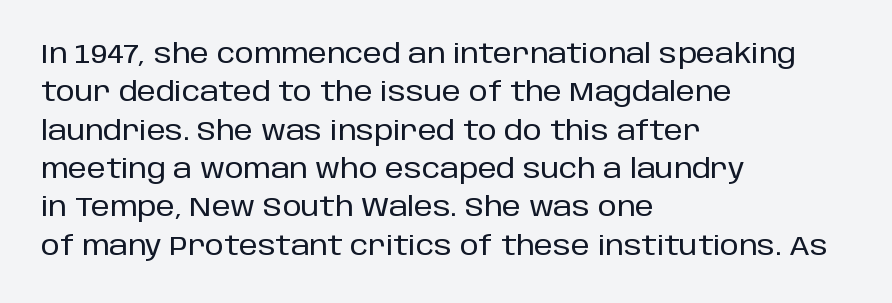
Compared with typical paragraphs, the rows here are spaced about the same. Posture: straight, roman, zero tilt. Inter-character spacing is left at the font's built-in metrics. The space beneath each line is pristine and unruled. The compositor pushed each line to the left boundary.
